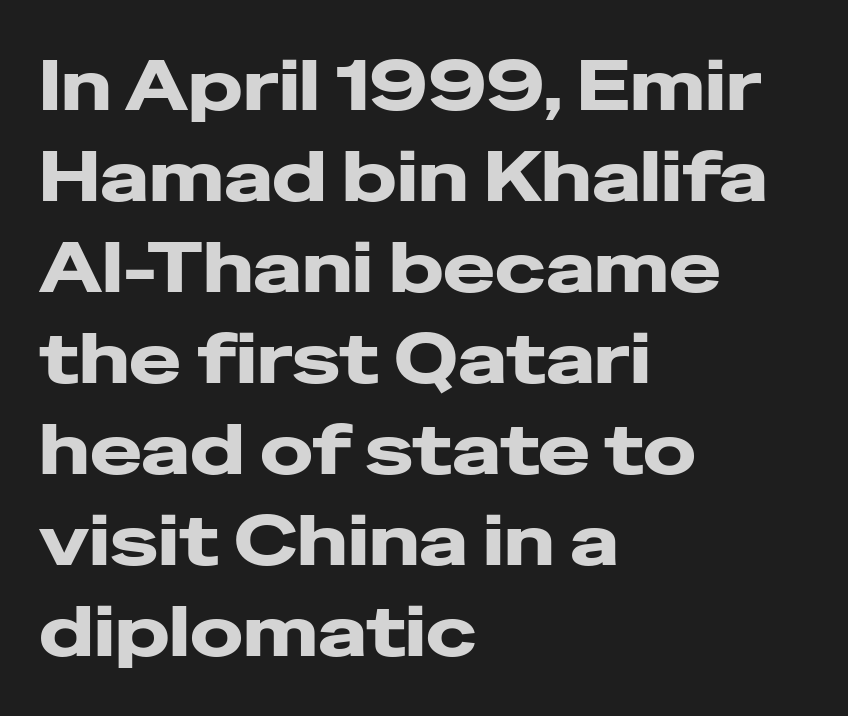
{"serif": "no", "italic": "no", "bold": "yes", "weight": "heavy", "width": "wide", "stroke_contrast": "low", "x_height": "medium", "monospaced": "no", "underline": "no", "align": "left", "line_spacing": "normal", "line_spacing_ratio": 1.3, "letter_spacing": "normal", "letter_spacing_em": 0.0, "glyph_px": 70}
